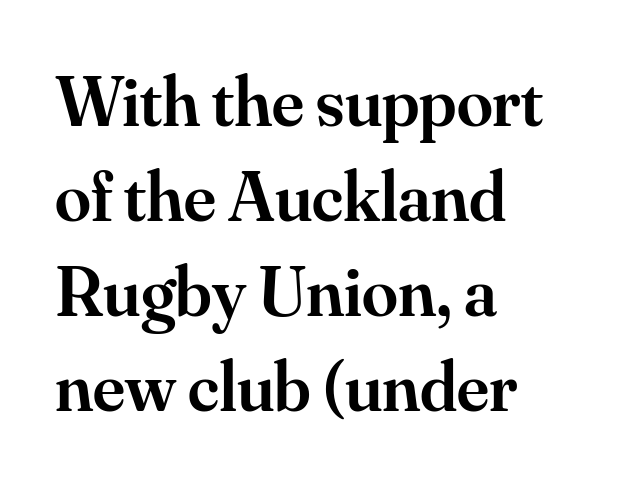
Does the leading feel generous? No, just average. Proportional: the letters do not fall into vertical columns. Semibold letterforms, between regular and bold. Each word holds together tightly as a unit, with standard inter-letter gaps. I'd call this a serif setting — the letters wear small feet.
